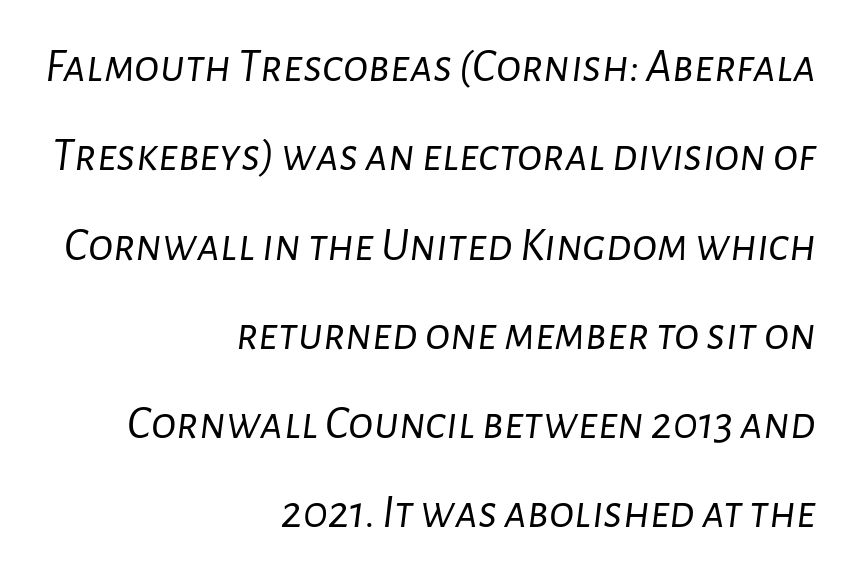
The image shows 47 px light type, italic (leaning right); set right-aligned, loose line spacing (1.9x), normal letter spacing, not underlined; low stroke contrast and a medium x-height.
